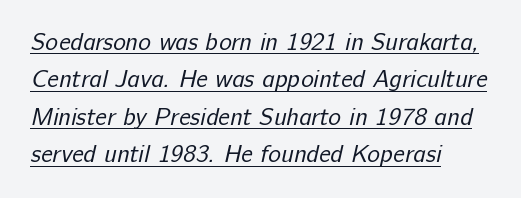
Q: Is the text bold? A: No.
Q: Is the text underlined? A: Yes.
Q: How is the paragraph aligned? A: Left-aligned.
Q: Is the spacing between letters normal or unusually wide? A: Normal.
Q: Is the spacing between lines tight, normal or loose? A: Normal.
